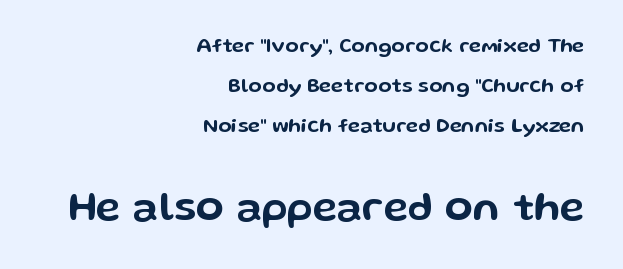
Italic: no, the glyphs are upright roman. Vertical spacing — loose. The face used here is proportionally spaced, like ordinary book or web type. In terms of letterform style, serifs are entirely absent.
